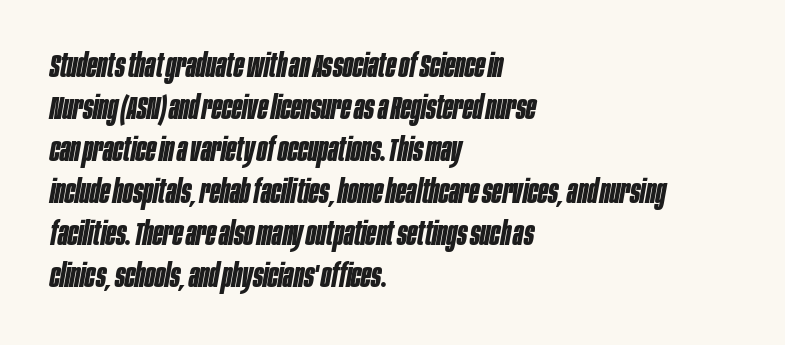
Rule under the text: the space is simply empty. Nobody touched the tracking dial on this one. An italicized treatment has been applied to the whole sample. Compared with a centered layout, this one pins lines to the left instead. How would I describe the line gaps? Plain and ordinary.
